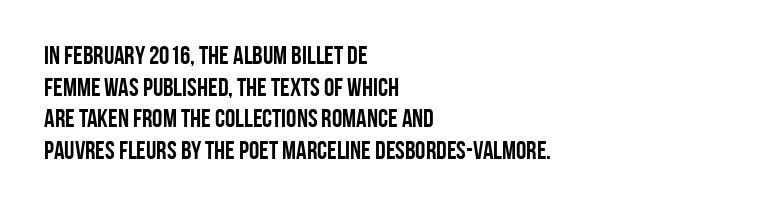
I'd describe the lettering as bold — thick and assertive. Words appear dense and cohesive because spacing is normal. Reading down the block, your eye returns to a fixed left position each line. The lettering holds an erect, upright posture throughout. Descender tails drop into unmarked territory.
